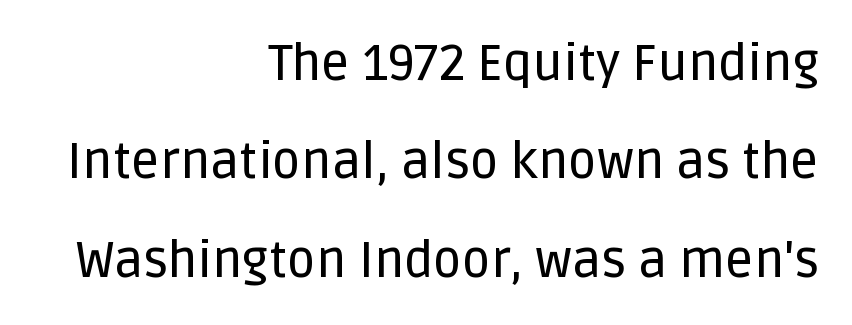
Q: Is the text italic (slanted)? A: No, it is upright.
Q: Is the typeface a serif or a sans-serif typeface? A: Sans-serif.
Q: Is the text underlined? A: No.
Q: How is the paragraph aligned? A: Right-aligned.
Q: Is the spacing between letters normal or unusually wide? A: Normal.
Q: Is the spacing between lines tight, normal or loose? A: Loose.
Q: Width (condensed, normal, or wide)? A: Normal.
Q: Stroke contrast? A: Low.
Q: x-height? A: Large.
Q: Monospaced? A: No.
